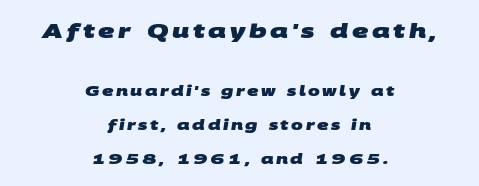
The image shows 20 px bold type; set centered, loose line spacing (2.41x), not underlined; the first (top) block is 1.43x larger.
